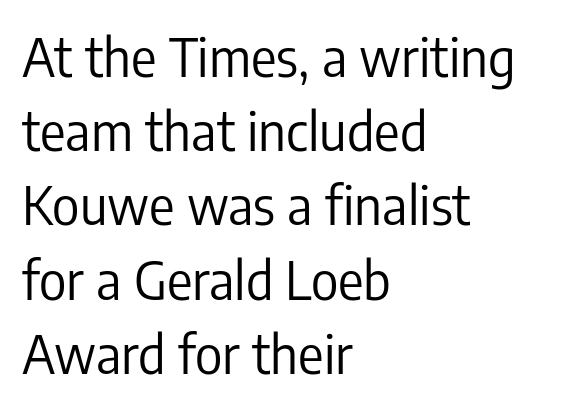
The image shows 53 px regular-weight, condensed sans-serif type, upright; set left-aligned, normal line spacing (1.4x), normal letter spacing, not underlined; low stroke contrast and a medium x-height.
